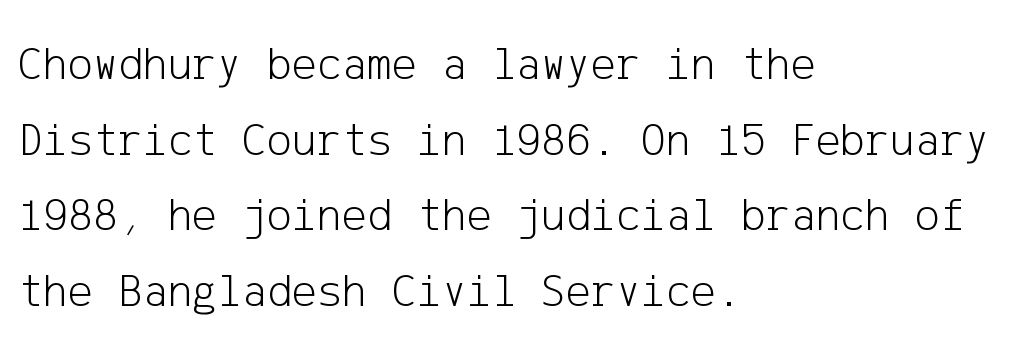
The image shows 47 px light sans-serif type, upright; set left-aligned, normal line spacing (1.61x), normal letter spacing, not underlined; low stroke contrast and a medium x-height.
